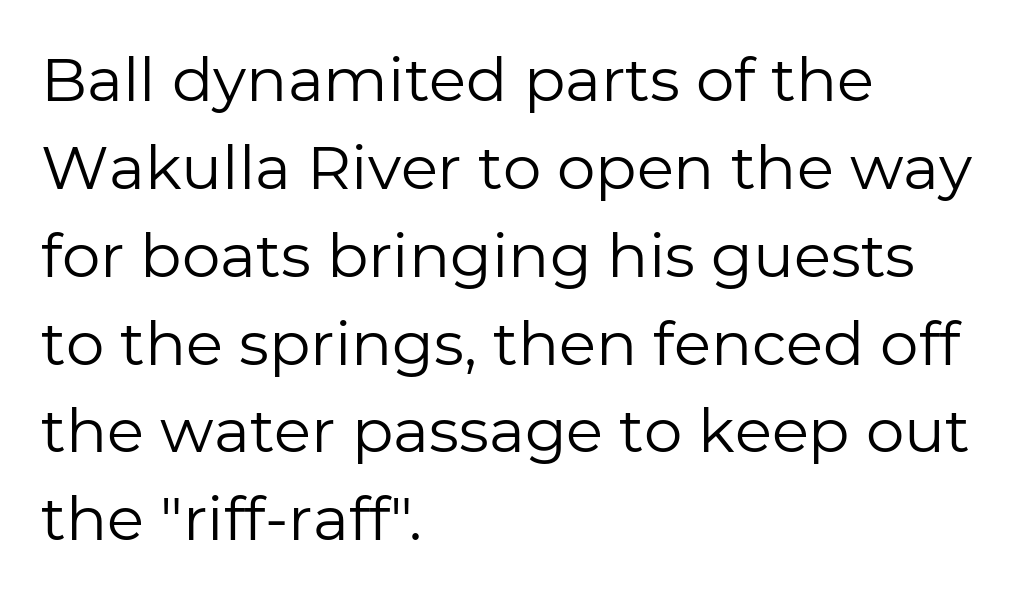
Observe the absence of serifs on each vertical stroke in this sample. Visually the block forms a straight wall on the left and a jagged coastline on the right. No extra tracking has been applied to these lines. Each letter keeps its own natural width here, so spacing adapts to shape. Every character sits straight up, as roman type does. Successive baselines arrive at the customary interval.
